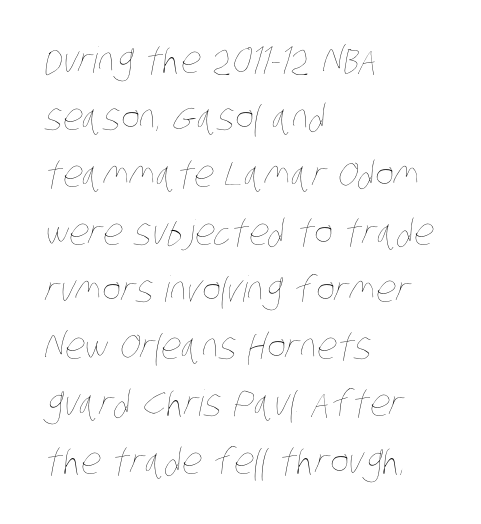
Q: Is the text bold? A: No.
Q: Is the text underlined? A: No.
Q: How is the paragraph aligned? A: Left-aligned.
Q: Is the spacing between letters normal or unusually wide? A: Normal.
Q: Is the spacing between lines tight, normal or loose? A: Normal.
Q: Width (condensed, normal, or wide)? A: Condensed.
Q: Stroke contrast? A: Low.
Q: x-height? A: Large.
Q: Monospaced? A: No.
